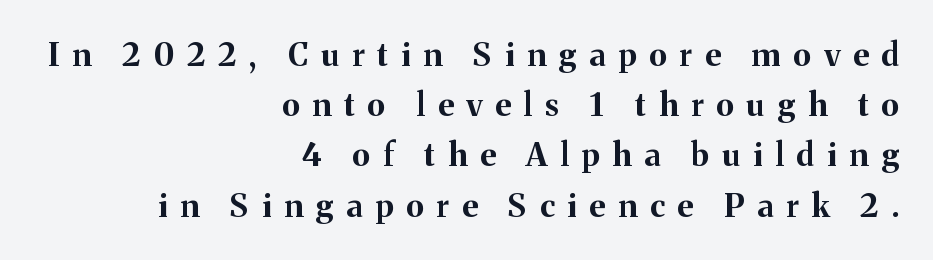
{"serif": "yes", "italic": "no", "bold": "yes", "weight": "bold", "width": "normal", "stroke_contrast": "medium", "x_height": "medium", "monospaced": "no", "underline": "no", "align": "right", "line_spacing": "normal", "line_spacing_ratio": 1.57, "letter_spacing": "wide", "letter_spacing_em": 0.4, "glyph_px": 32}
